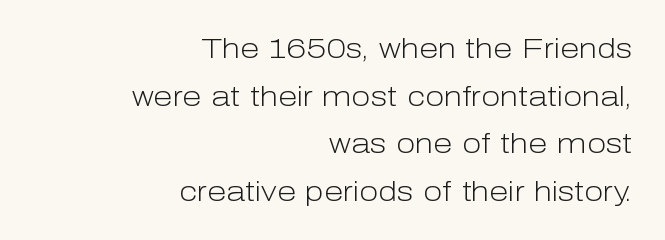
You could call the tracking neutral — neither tight nor loose. The paragraph shown leans on its right margin. Proportional: the letters do not fall into vertical columns. The letters look calm and open, with moderate or lighter stems.
